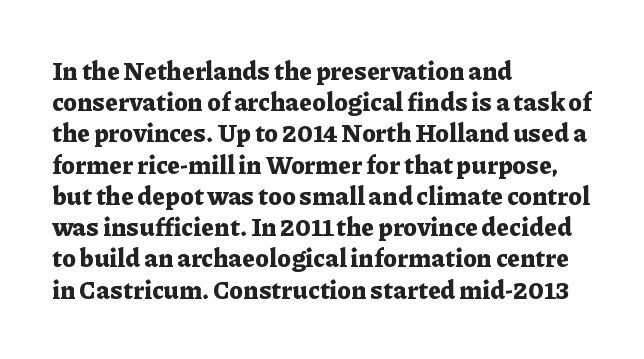
Q: Is the text bold? A: Yes.
Q: Is the text italic (slanted)? A: No, it is upright.
Q: Is the text underlined? A: No.
Q: How is the paragraph aligned? A: Left-aligned.
Q: Is the spacing between letters normal or unusually wide? A: Normal.
Q: Is the spacing between lines tight, normal or loose? A: Normal.
